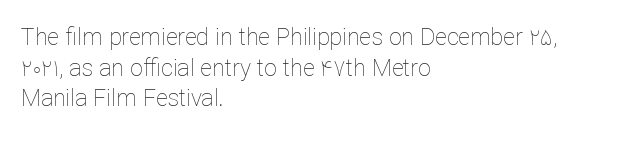
The image shows 23 px text type, upright; set left-aligned, normal line spacing (1.33x), normal letter spacing, not underlined.
